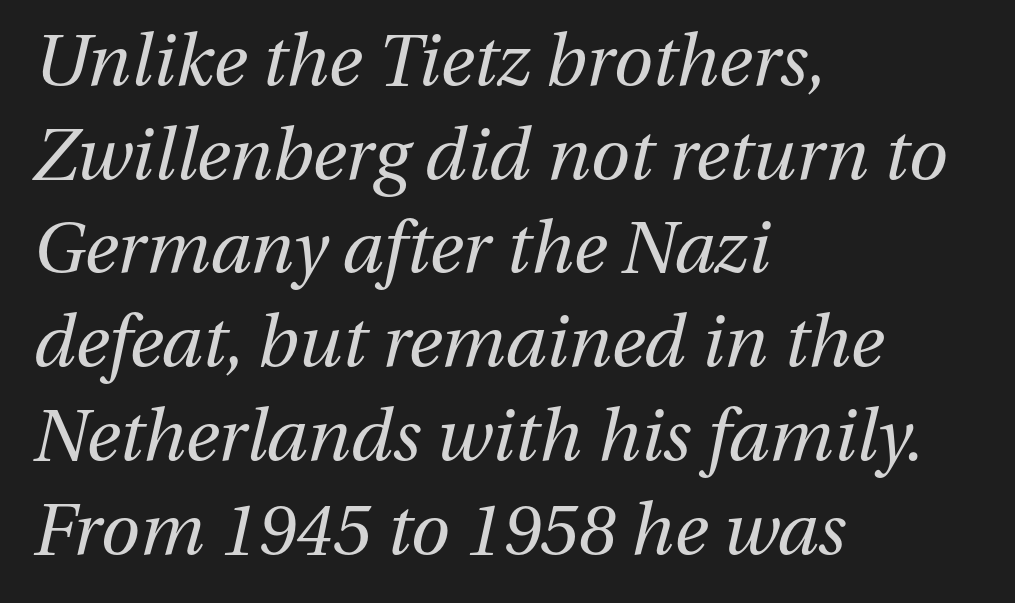
The image shows 71 px regular-weight type, italic (leaning right); set left-aligned, normal line spacing (1.32x), normal letter spacing, not underlined; medium stroke contrast and a medium x-height.
